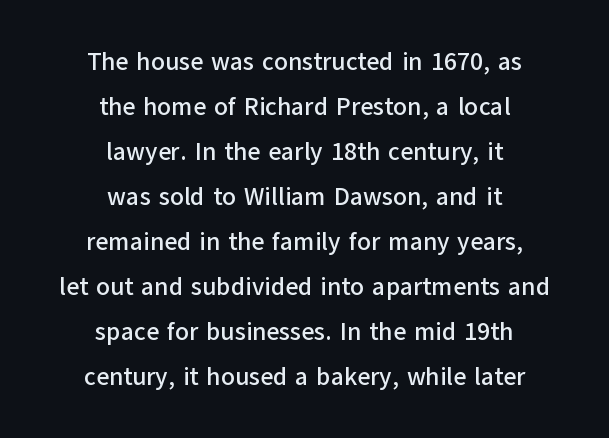
{"italic": "no", "underline": "no", "align": "center", "line_spacing_ratio": 1.8, "letter_spacing": "normal", "letter_spacing_em": 0.0, "glyph_px": 25}
